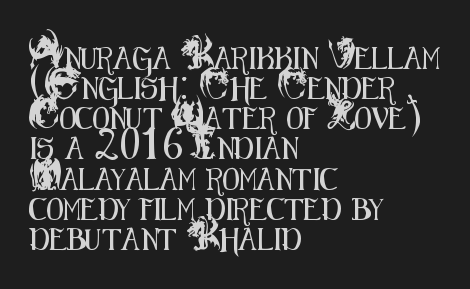
{"italic": "no", "underline": "no", "align": "left", "line_spacing": "normal", "line_spacing_ratio": 1.37, "letter_spacing": "normal", "letter_spacing_em": 0.0, "glyph_px": 22}
